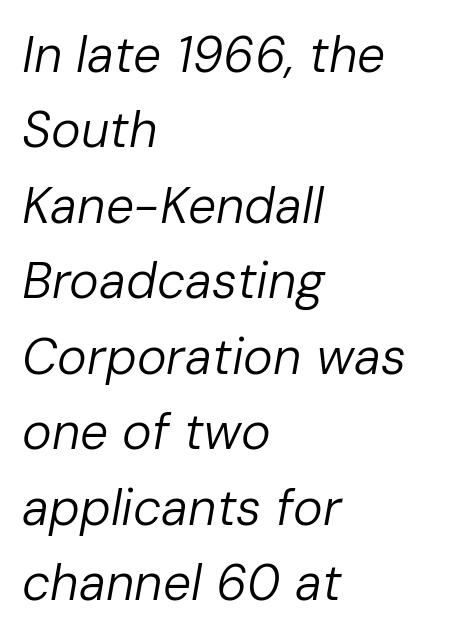
The image shows 50 px regular-weight type, italic (leaning right); set left-aligned, normal line spacing (1.51x), normal letter spacing, not underlined; low stroke contrast and a medium x-height.
